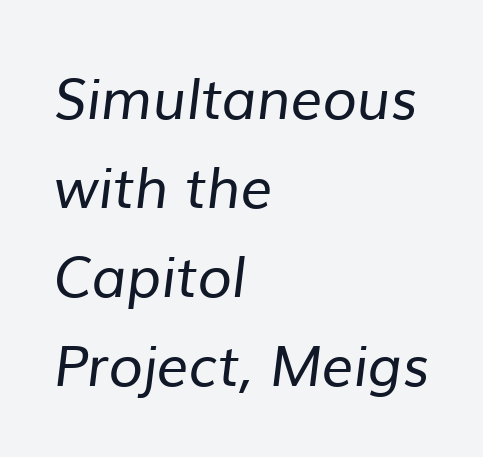
{"serif": "no", "bold": "no", "weight": "regular", "width": "normal", "stroke_contrast": "low", "x_height": "medium", "monospaced": "no", "underline": "no", "align": "left", "line_spacing": "normal", "line_spacing_ratio": 1.59, "letter_spacing": "normal", "letter_spacing_em": 0.0, "glyph_px": 56}
